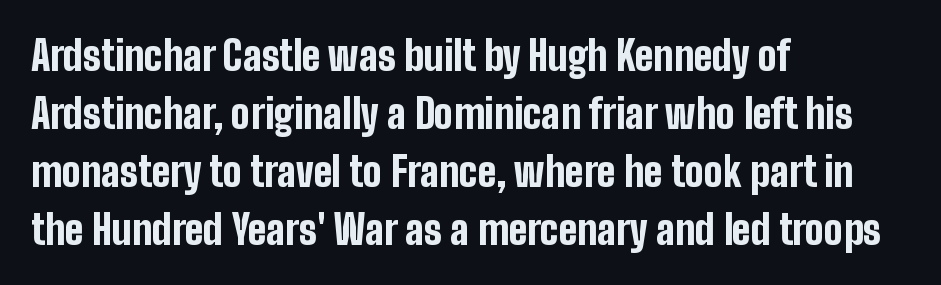
Q: Is the text bold? A: Yes.
Q: Is the text italic (slanted)? A: No, it is upright.
Q: Is the typeface a serif or a sans-serif typeface? A: Sans-serif.
Q: Is the text underlined? A: No.
Q: How is the paragraph aligned? A: Left-aligned.
Q: Is the spacing between letters normal or unusually wide? A: Normal.
Q: Is the spacing between lines tight, normal or loose? A: Normal.
Q: Width (condensed, normal, or wide)? A: Condensed.
Q: Stroke contrast? A: Low.
Q: x-height? A: Medium.
Q: Monospaced? A: No.
